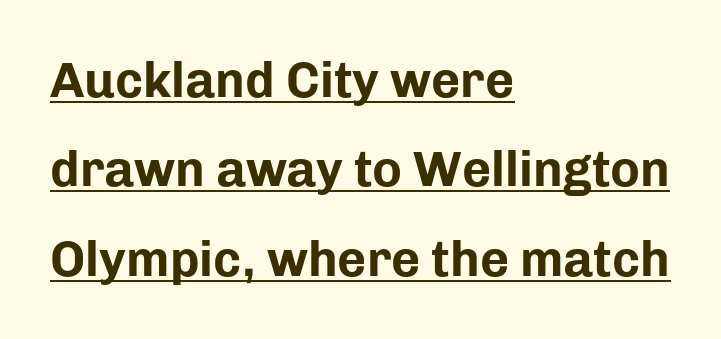
Q: Is the text bold? A: Yes.
Q: Is the text italic (slanted)? A: No, it is upright.
Q: Is the typeface a serif or a sans-serif typeface? A: Sans-serif.
Q: Is the text underlined? A: Yes.
Q: How is the paragraph aligned? A: Left-aligned.
Q: Is the spacing between letters normal or unusually wide? A: Normal.
Q: Width (condensed, normal, or wide)? A: Normal.
Q: Stroke contrast? A: Low.
Q: x-height? A: Medium.
Q: Monospaced? A: No.
